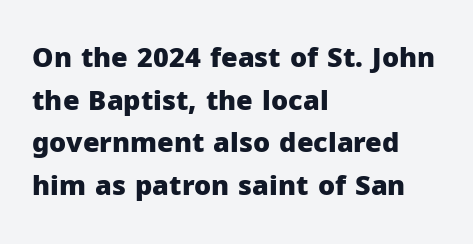
The image shows 27 px bold type, upright; set left-aligned, normal line spacing (1.58x), normal letter spacing, not underlined.
